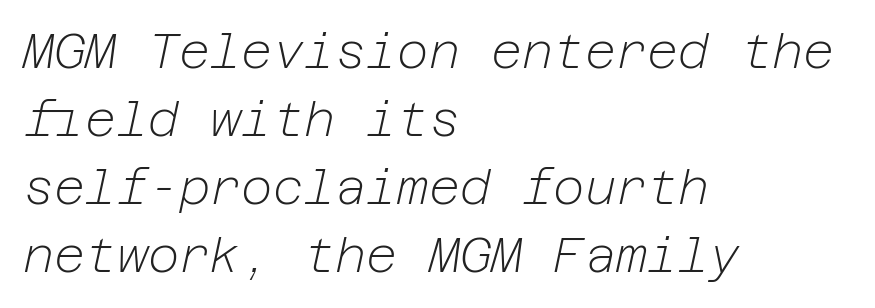
{"italic": "yes", "lean": "right", "slant_degrees": 12, "bold": "no", "weight": "light", "width": "normal", "stroke_contrast": "low", "x_height": "medium", "underline": "no", "align": "left", "line_spacing": "normal", "line_spacing_ratio": 1.42, "letter_spacing": "normal", "letter_spacing_em": 0.0, "glyph_px": 48}
